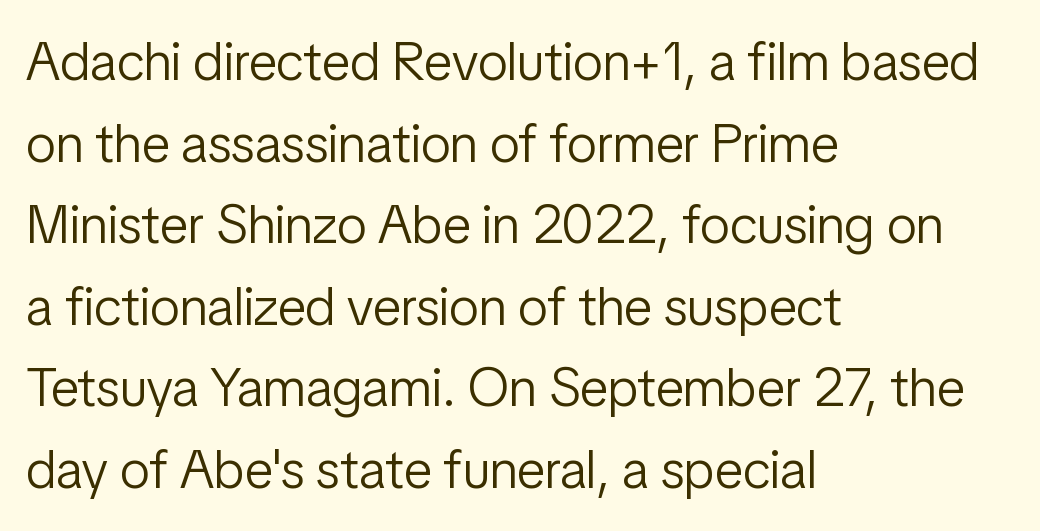
Q: Is the text bold? A: No.
Q: Is the text italic (slanted)? A: No, it is upright.
Q: Is the typeface a serif or a sans-serif typeface? A: Sans-serif.
Q: Is the text underlined? A: No.
Q: How is the paragraph aligned? A: Left-aligned.
Q: Is the spacing between letters normal or unusually wide? A: Normal.
Q: Is the spacing between lines tight, normal or loose? A: Normal.
Q: Width (condensed, normal, or wide)? A: Condensed.
Q: Stroke contrast? A: Low.
Q: x-height? A: Medium.
Q: Monospaced? A: No.
